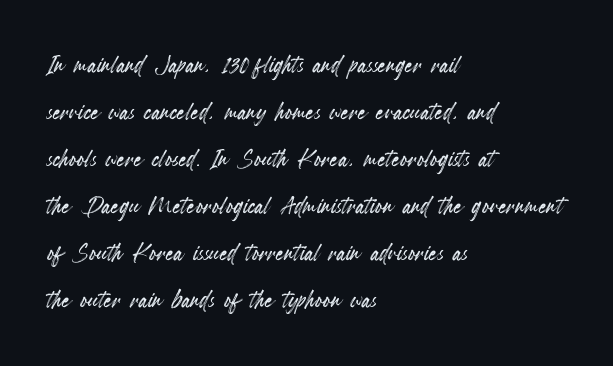
The image shows 32 px condensed type; set left-aligned, normal line spacing (1.47x), normal letter spacing, not underlined; a small x-height.
